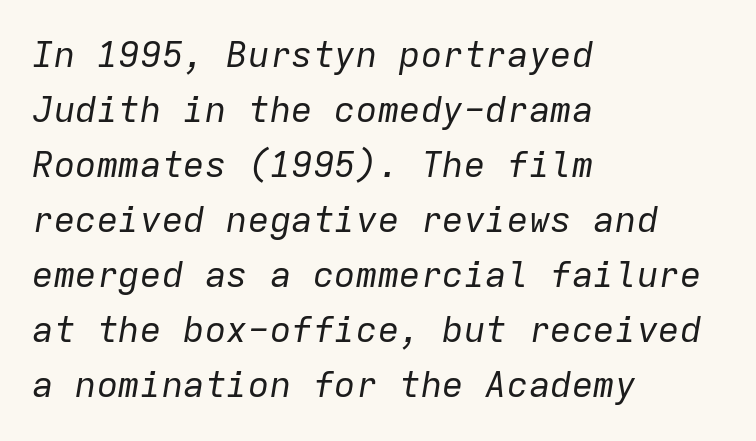
Regarding leading, the lines here are spaced in the standard way. This reads as an unemphasized weight, regular at the heaviest. Glance below the letters and you will spot only blank space. Standard letterfit; no display-style spreading of the glyphs. A typesetter would call this monospace, since all characters share one set width.
